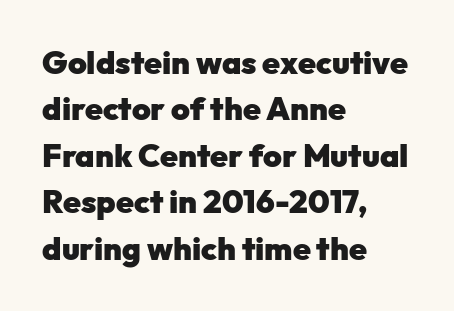
Q: Is the text bold? A: Yes.
Q: Is the text italic (slanted)? A: No, it is upright.
Q: Is the typeface a serif or a sans-serif typeface? A: Sans-serif.
Q: Is the text underlined? A: No.
Q: How is the paragraph aligned? A: Left-aligned.
Q: Is the spacing between letters normal or unusually wide? A: Normal.
Q: Is the spacing between lines tight, normal or loose? A: Normal.
Q: Width (condensed, normal, or wide)? A: Normal.
Q: Stroke contrast? A: Low.
Q: x-height? A: Medium.
Q: Monospaced? A: No.
